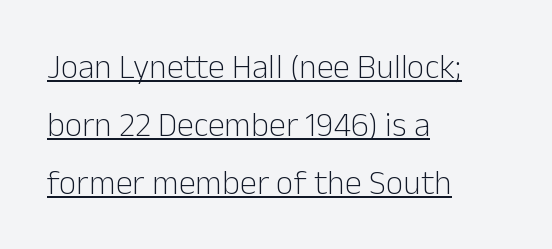
{"serif": "no", "italic": "no", "bold": "no", "weight": "light", "width": "normal", "stroke_contrast": "low", "x_height": "medium", "monospaced": "no", "underline": "yes", "align": "left", "line_spacing_ratio": 1.71, "letter_spacing": "normal", "letter_spacing_em": 0.0, "glyph_px": 34}
